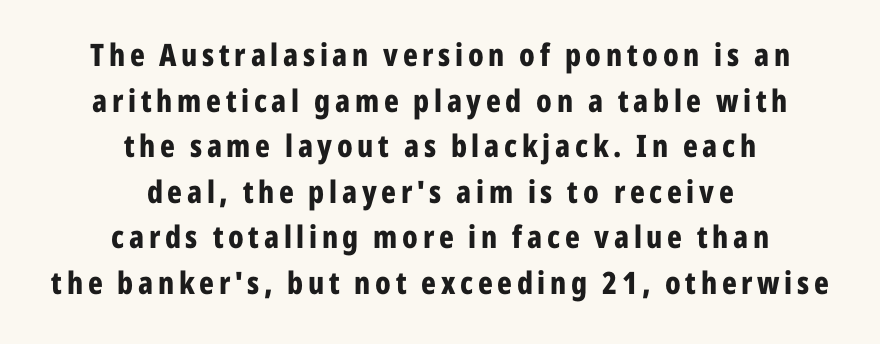
Note the varied advance widths — an 'i' is clearly narrower than an 'm'. These lines carry a lot of weight — the face is fully bold. A normal amount of white space separates one row of letters from the next. Italic? Not at all — the glyphs are vertical. This sample uses a sans-serif face. Honestly, there is no underline to notice here at all.
